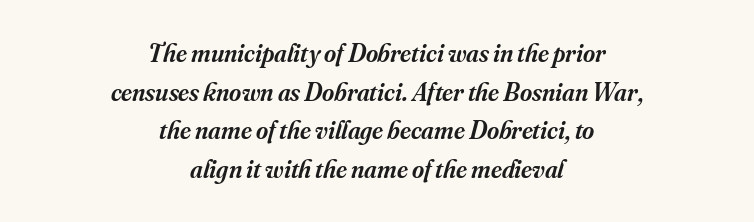
This rendering features lettering with no underline. Tracking here is standard; glyphs follow each other at the usual distance. Interline gaps are of average width in this sample. Rendered with sloped, italic letterforms. The passage shown is semibold, sitting just below true bold.
